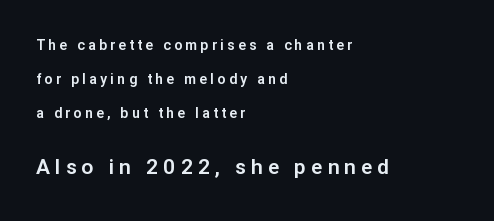
{"italic": "no", "underline": "no", "align": "left", "line_spacing": "loose", "line_spacing_ratio": 2.42, "letter_spacing": "wide", "letter_spacing_em": 0.24, "larger_block": "second", "size_ratio": 1.5, "glyph_px": 21}
